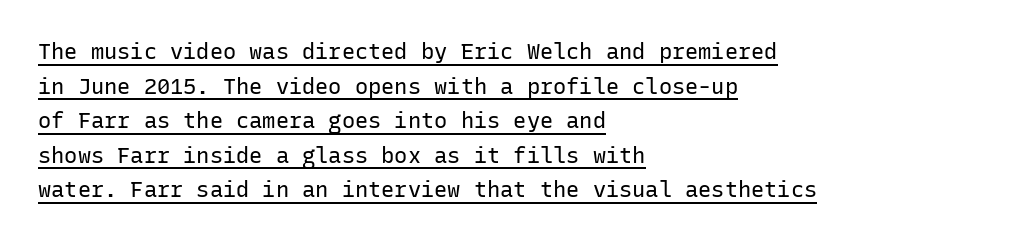
The image shows 22 px text type, upright; set left-aligned, normal line spacing (1.57x), normal letter spacing, underlined.
